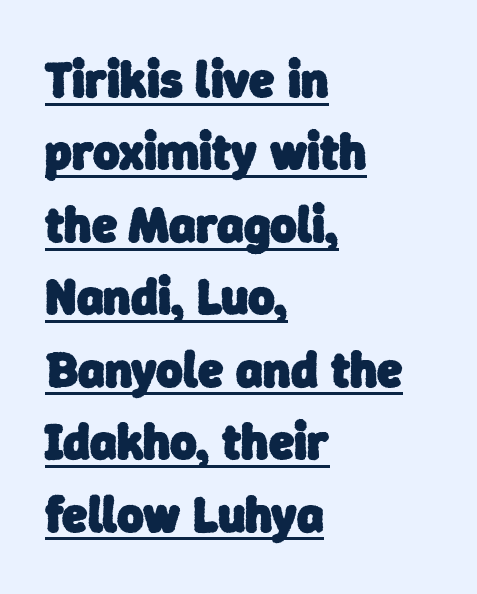
{"serif": "no", "bold": "yes", "weight": "heavy", "width": "normal", "stroke_contrast": "low", "x_height": "medium", "monospaced": "no", "underline": "yes", "align": "left", "line_spacing": "normal", "line_spacing_ratio": 1.42, "letter_spacing": "normal", "letter_spacing_em": 0.0, "glyph_px": 51}
